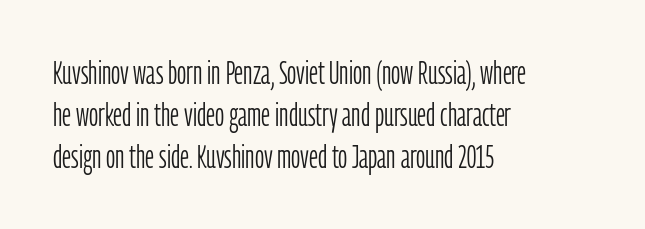
{"serif": "no", "italic": "no", "bold": "no", "weight": "light", "width": "condensed", "stroke_contrast": "low", "x_height": "medium", "monospaced": "no", "underline": "no", "align": "left", "line_spacing": "normal", "line_spacing_ratio": 1.31, "letter_spacing": "normal", "letter_spacing_em": 0.0, "glyph_px": 32}
